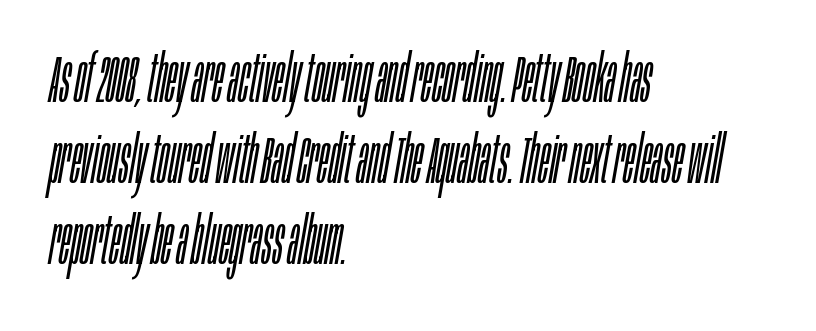
{"italic": "yes", "lean": "right", "slant_degrees": 10, "bold": "no", "weight": "light", "width": "condensed", "stroke_contrast": "low", "x_height": "large", "monospaced": "no", "underline": "no", "align": "left", "line_spacing": "normal", "line_spacing_ratio": 1.25, "letter_spacing": "normal", "letter_spacing_em": 0.0, "glyph_px": 65}
